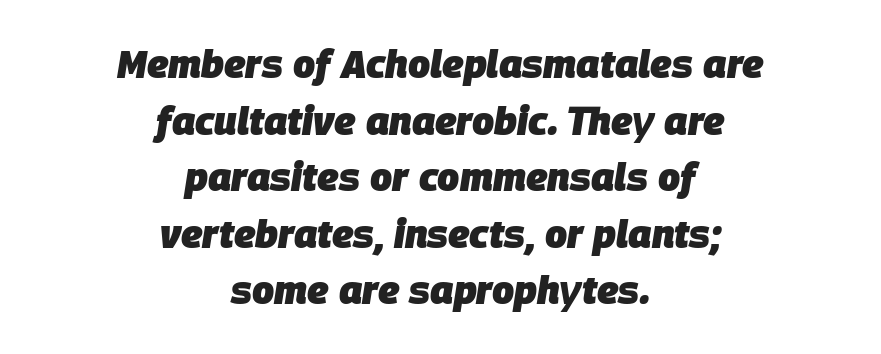
{"italic": "yes", "lean": "right", "slant_degrees": 9, "bold": "yes", "weight": "heavy", "width": "normal", "stroke_contrast": "low", "x_height": "large", "monospaced": "no", "underline": "no", "align": "center", "line_spacing": "normal", "line_spacing_ratio": 1.45, "letter_spacing": "normal", "letter_spacing_em": 0.0, "glyph_px": 39}
